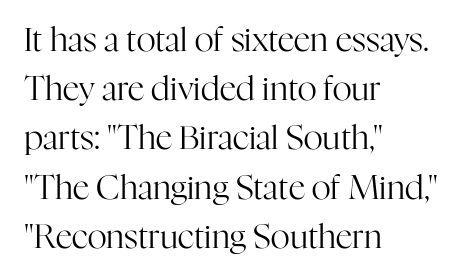
{"serif": "yes", "italic": "no", "bold": "no", "weight": "regular", "width": "normal", "stroke_contrast": "high", "x_height": "medium", "monospaced": "no", "underline": "no", "align": "left", "line_spacing": "normal", "line_spacing_ratio": 1.49, "letter_spacing": "normal", "letter_spacing_em": 0.0, "glyph_px": 33}
